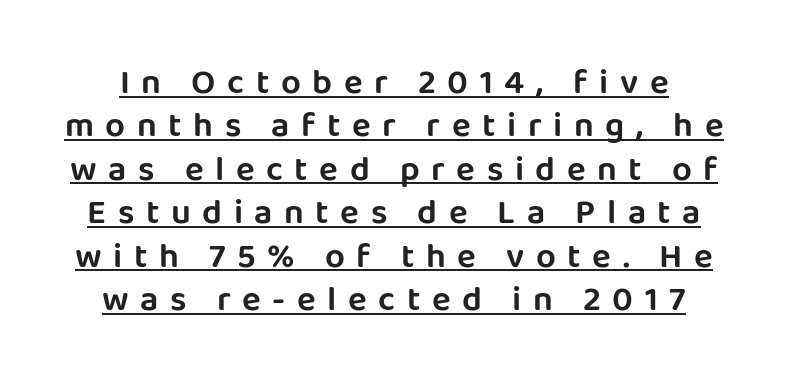
Nope, not italic — everything's standing straight. Each word looks stretched out because of the extra space between its letters. Each letter keeps its own natural width here, so spacing adapts to shape. Is this a sans? Yes — the strokes have no serifs. What decoration does the sample have? An underline.
